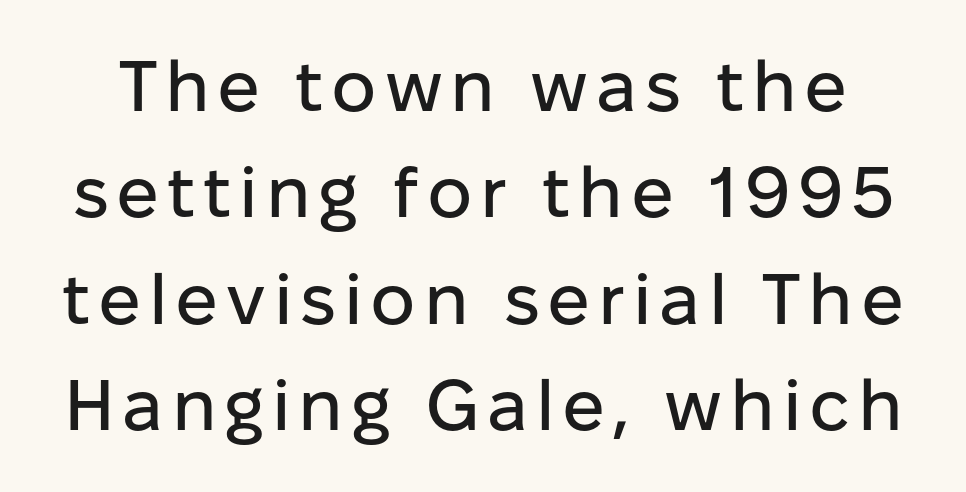
Q: Is the text italic (slanted)? A: No, it is upright.
Q: Is the typeface a serif or a sans-serif typeface? A: Sans-serif.
Q: Is the text underlined? A: No.
Q: Is the spacing between lines tight, normal or loose? A: Normal.
Q: Width (condensed, normal, or wide)? A: Normal.
Q: Stroke contrast? A: Low.
Q: x-height? A: Medium.
Q: Monospaced? A: No.
